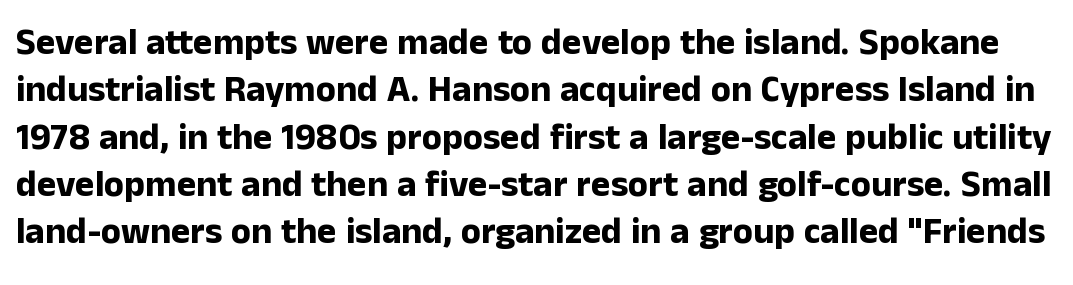
The image shows 37 px bold sans-serif type, upright; set normal line spacing (1.28x), normal letter spacing, not underlined; low stroke contrast and a medium x-height.
